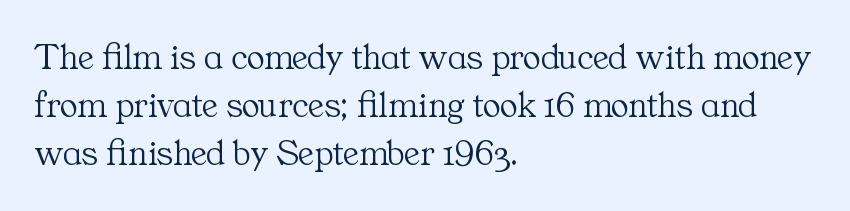
Q: Is the text bold? A: No.
Q: Is the text italic (slanted)? A: No, it is upright.
Q: Is the typeface a serif or a sans-serif typeface? A: Serif.
Q: Is the text underlined? A: No.
Q: How is the paragraph aligned? A: Left-aligned.
Q: Is the spacing between letters normal or unusually wide? A: Normal.
Q: Is the spacing between lines tight, normal or loose? A: Normal.
Q: Width (condensed, normal, or wide)? A: Normal.
Q: Stroke contrast? A: Medium.
Q: x-height? A: Medium.
Q: Monospaced? A: No.
